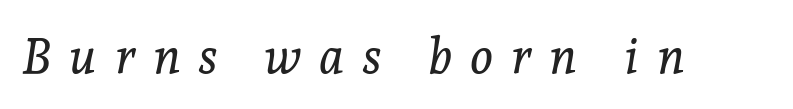
No heavy texture on the line: the type isn't bold. Is this a fixed-width face? No — the glyphs have proportional, varying widths. Quick note: underline off. Tracking value appears strongly positive — letters spread wide. Italic? Definitely — the glyphs are oblique.
